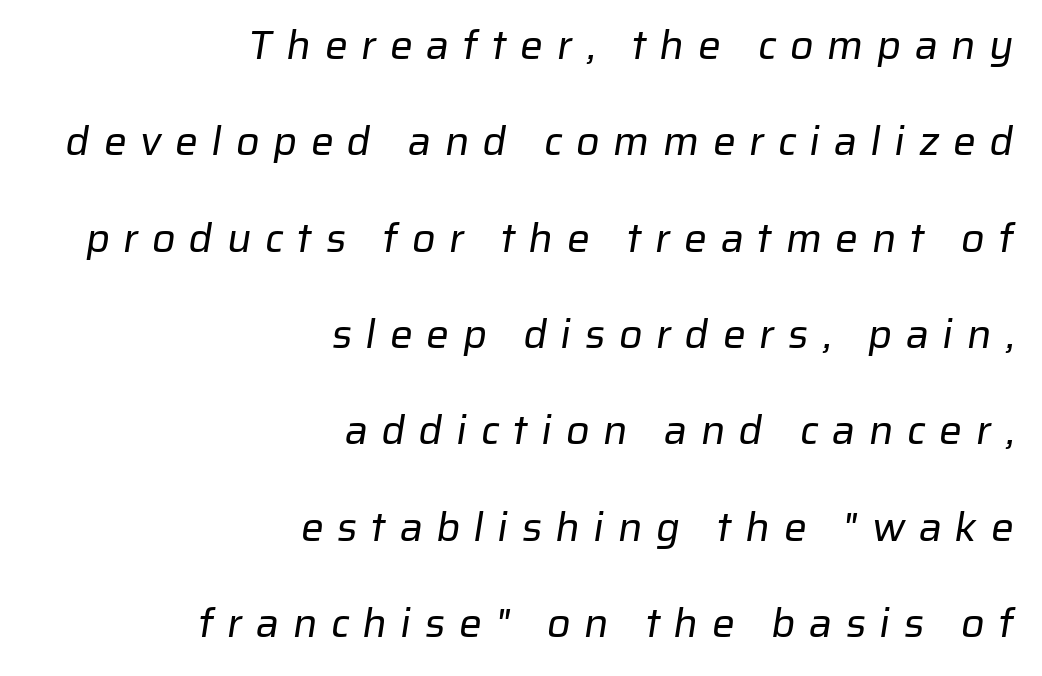
{"serif": "no", "bold": "no", "weight": "regular", "width": "normal", "stroke_contrast": "low", "x_height": "medium", "monospaced": "no", "underline": "no", "align": "right", "line_spacing": "loose", "line_spacing_ratio": 2.35, "letter_spacing": "wide", "letter_spacing_em": 0.33, "glyph_px": 41}
